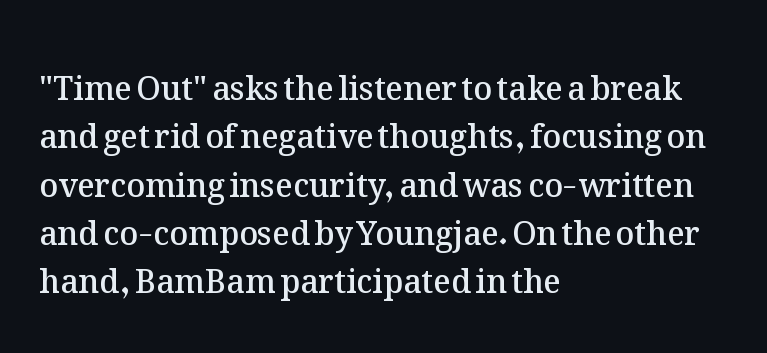
Think of a printed novel: that variable character pitch is what you see here. Is the type bold? Partly — it's a semibold, heavier than regular but not fully bold. Rows of type keep a routine distance in the vertical direction. Each row of text sits above clean, open space. Letter spacing: default.
